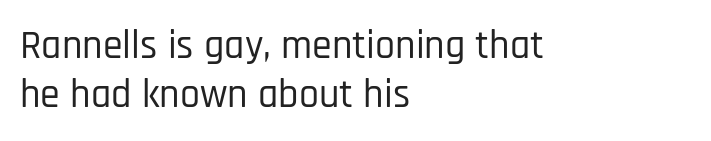
The text was rendered using a sans face with plain stroke endings. Style check: upright. One-word summary of the alignment: left. Proportional: the letters do not fall into vertical columns. Does extra space separate the letters? No, they use regular spacing. Honestly, there is no underline to notice here at all.
